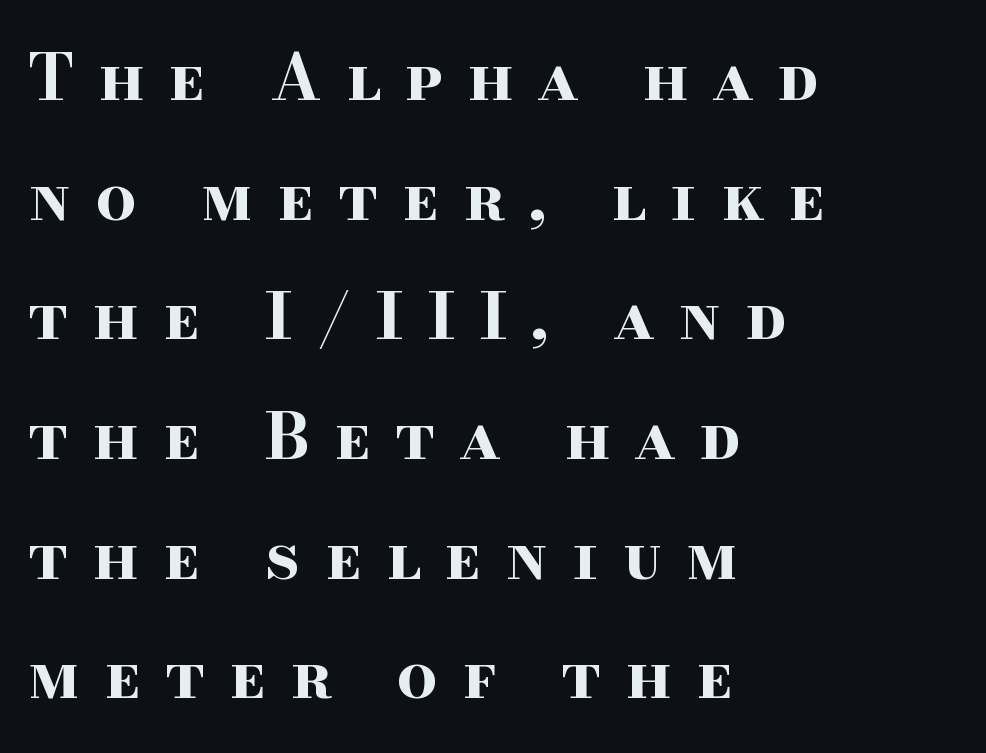
{"serif": "yes", "italic": "no", "bold": "yes", "weight": "bold", "width": "wide", "stroke_contrast": "high", "x_height": "small", "monospaced": "no", "underline": "no", "align": "left", "line_spacing_ratio": 1.87, "letter_spacing": "wide", "letter_spacing_em": 0.38, "glyph_px": 64}
